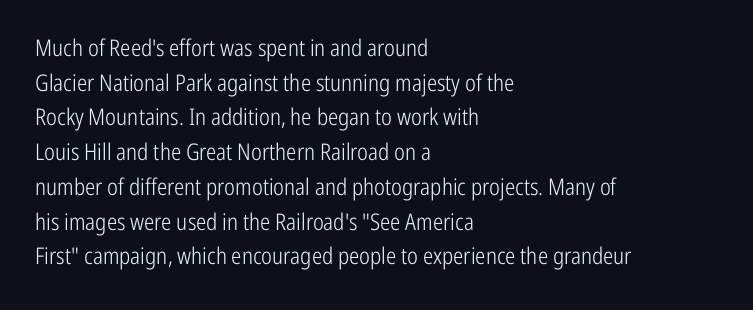
Vertical strokes here are truly vertical. Is the block centered? No — it sits flush against the left margin. Standard letterfit; no display-style spreading of the glyphs. This is not heavy type; no bold has been used.
